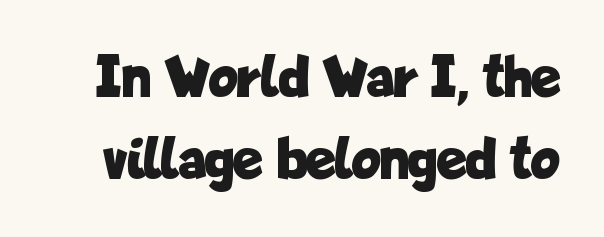
The image shows 61 px bold, condensed sans-serif type, upright; set normal line spacing (1.34x), normal letter spacing, not underlined; low stroke contrast and a medium x-height.
